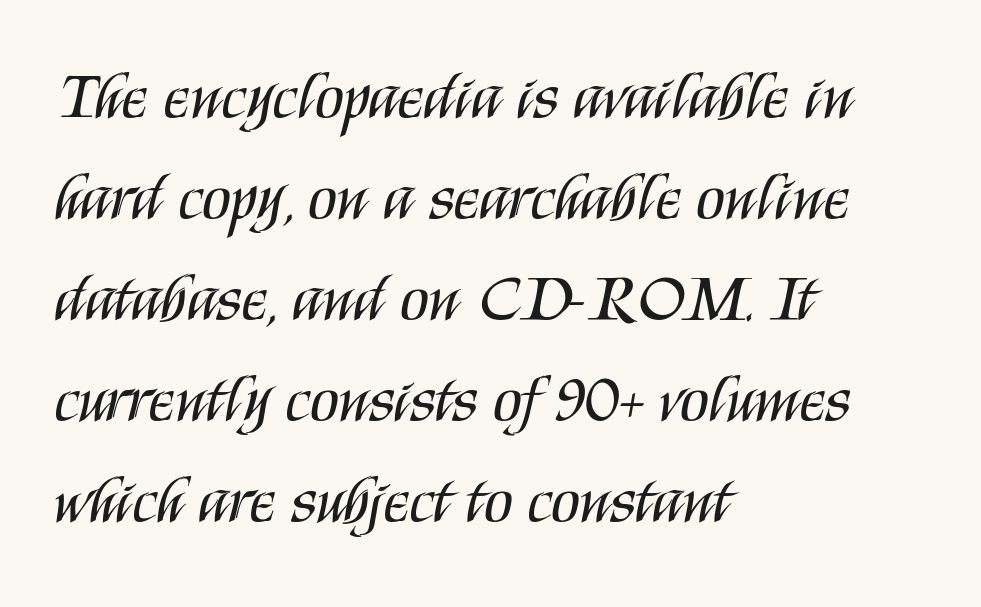
{"serif": "no", "bold": "no", "weight": "regular", "width": "condensed", "stroke_contrast": "medium", "x_height": "large", "monospaced": "no", "underline": "no", "align": "left", "line_spacing": "normal", "line_spacing_ratio": 1.53, "letter_spacing": "normal", "letter_spacing_em": 0.0, "glyph_px": 66}
